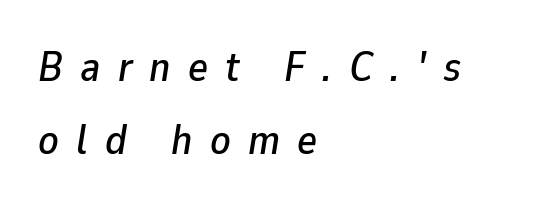
Q: Is the text italic (slanted)? A: Yes, it leans right by about 9 degrees.
Q: Is the text underlined? A: No.
Q: How is the paragraph aligned? A: Left-aligned.
Q: Is the spacing between letters normal or unusually wide? A: Unusually wide.
Q: Width (condensed, normal, or wide)? A: Normal.
Q: Stroke contrast? A: Low.
Q: x-height? A: Medium.
Q: Monospaced? A: No.
